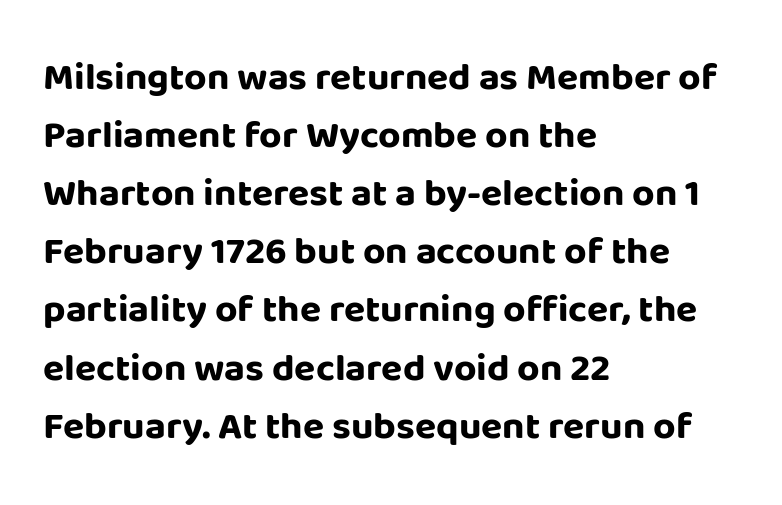
Q: Is the text bold? A: Yes.
Q: Is the text italic (slanted)? A: No, it is upright.
Q: Is the typeface a serif or a sans-serif typeface? A: Sans-serif.
Q: Is the text underlined? A: No.
Q: How is the paragraph aligned? A: Left-aligned.
Q: Is the spacing between letters normal or unusually wide? A: Normal.
Q: Is the spacing between lines tight, normal or loose? A: Normal.
Q: Width (condensed, normal, or wide)? A: Normal.
Q: Stroke contrast? A: Low.
Q: x-height? A: Large.
Q: Monospaced? A: No.
